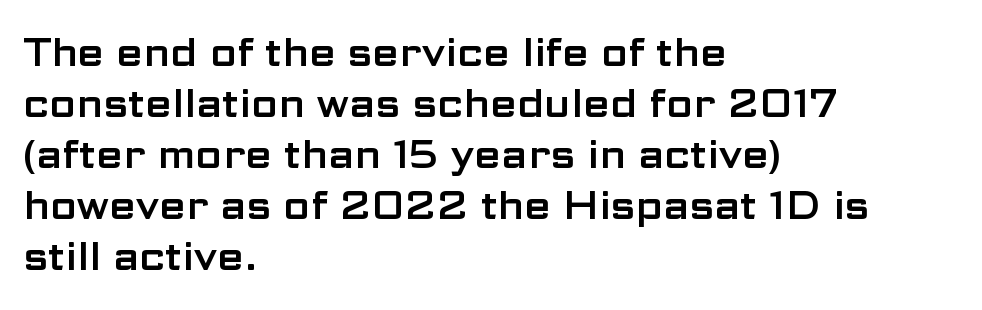
{"serif": "no", "italic": "no", "width": "wide", "stroke_contrast": "low", "x_height": "medium", "monospaced": "no", "underline": "no", "align": "left", "line_spacing": "normal", "line_spacing_ratio": 1.31, "letter_spacing": "normal", "letter_spacing_em": 0.0, "glyph_px": 39}
